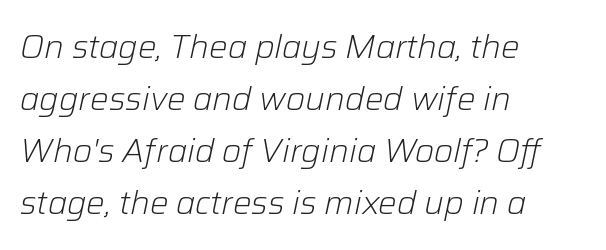
A quiet, ordinary-to-light weight characterises the typeface. You could call the tracking neutral — neither tight nor loose. Does the copy run flush right? No — it runs flush left. Character widths vary here, with narrow letters taking less room than wide ones.
